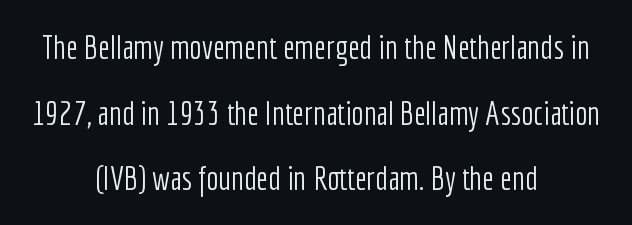
The image shows 33 px light, condensed sans-serif type, upright; set centered, loose line spacing (1.99x), normal letter spacing, not underlined; low stroke contrast and a medium x-height.
